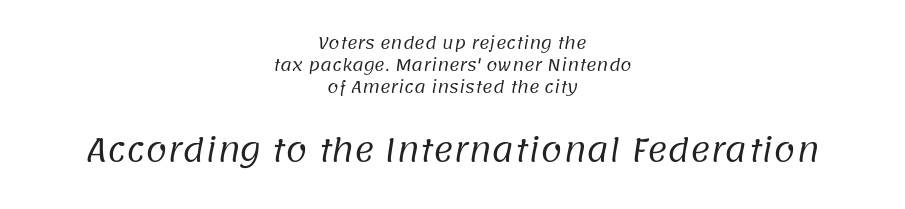
Q: Is the text bold? A: No.
Q: Is the typeface a serif or a sans-serif typeface? A: Sans-serif.
Q: Is the text underlined? A: No.
Q: How is the paragraph aligned? A: Centered.
Q: Is the spacing between letters normal or unusually wide? A: Normal.
Q: Is the spacing between lines tight, normal or loose? A: Normal.
Q: Which block of text is set in a larger size, the first (top) or the second (bottom)? A: The second (bottom) one.
Q: Width (condensed, normal, or wide)? A: Normal.
Q: Stroke contrast? A: Low.
Q: x-height? A: Large.
Q: Monospaced? A: No.
